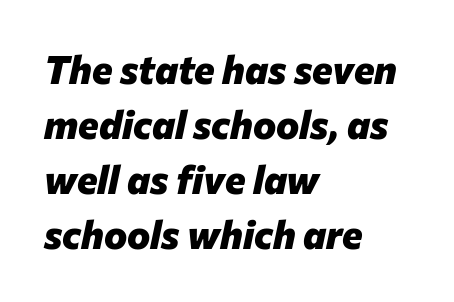
Leading: standard. This sample uses an oblique cut, with every glyph tilted off the vertical. Is the letter spacing exaggerated? No — it looks like the ordinary default. Left-aligned paragraph, ragged on the right.
